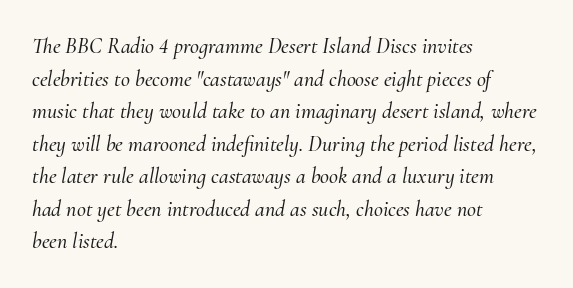
The image shows 22 px text type, italic (leaning right); set left-aligned, normal line spacing (1.48x), normal letter spacing, not underlined.
